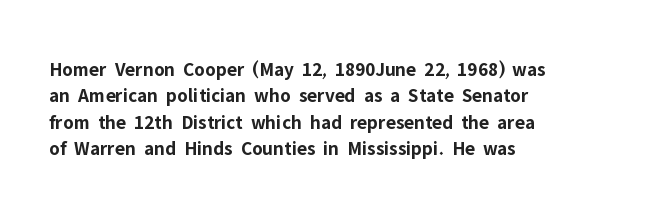
No extra tracking has been applied to these lines. The font is running at its bold setting. Students, observe: this is what conventionally led text looks like. Ascenders rise straight up at ninety degrees.
